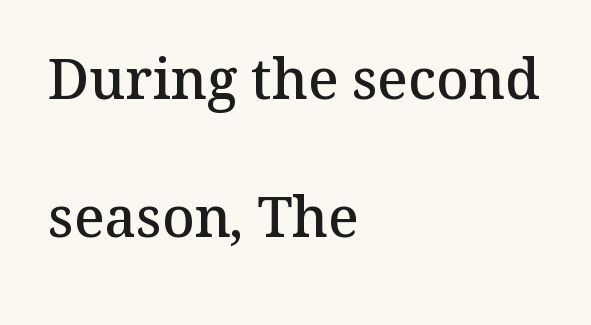
The image shows 56 px semibold serif type, upright; set left-aligned, loose line spacing (2.46x), normal letter spacing, not underlined; medium stroke contrast and a medium x-height.
